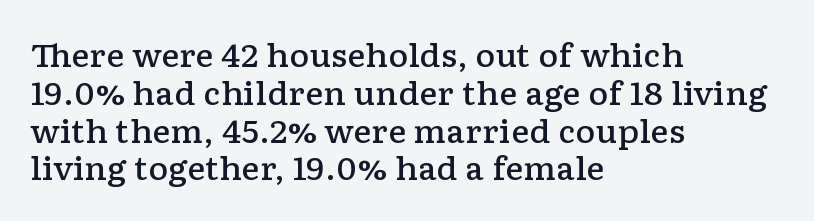
Q: Is the text bold? A: Semi-bold.
Q: Is the text italic (slanted)? A: No, it is upright.
Q: Is the typeface a serif or a sans-serif typeface? A: Serif.
Q: Is the text underlined? A: No.
Q: How is the paragraph aligned? A: Left-aligned.
Q: Is the spacing between letters normal or unusually wide? A: Normal.
Q: Width (condensed, normal, or wide)? A: Wide.
Q: Stroke contrast? A: Low.
Q: x-height? A: Medium.
Q: Monospaced? A: No.
